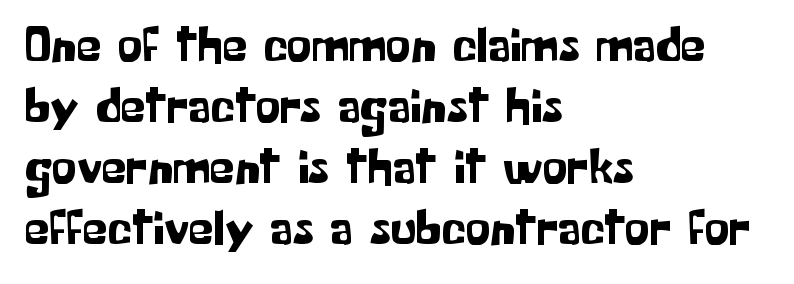
{"serif": "no", "italic": "no", "width": "normal", "stroke_contrast": "low", "x_height": "medium", "monospaced": "no", "underline": "no", "align": "left", "line_spacing_ratio": 1.22, "letter_spacing": "normal", "letter_spacing_em": 0.0, "glyph_px": 50}
